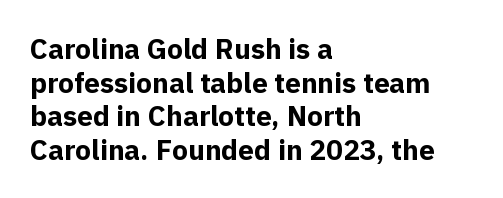
{"serif": "no", "italic": "no", "bold": "yes", "weight": "bold", "width": "normal", "x_height": "medium", "monospaced": "no", "underline": "no", "align": "left", "line_spacing_ratio": 1.2, "letter_spacing": "normal", "letter_spacing_em": 0.0, "glyph_px": 28}
